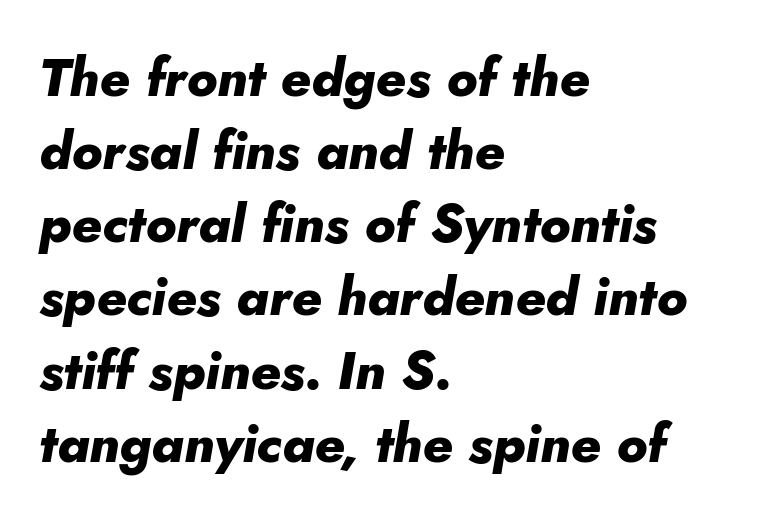
Q: Is the text bold? A: Yes.
Q: Is the text italic (slanted)? A: Yes, it leans right by about 10 degrees.
Q: Is the text underlined? A: No.
Q: How is the paragraph aligned? A: Left-aligned.
Q: Is the spacing between letters normal or unusually wide? A: Normal.
Q: Is the spacing between lines tight, normal or loose? A: Normal.
Q: Width (condensed, normal, or wide)? A: Normal.
Q: Stroke contrast? A: Low.
Q: x-height? A: Small.
Q: Monospaced? A: No.
